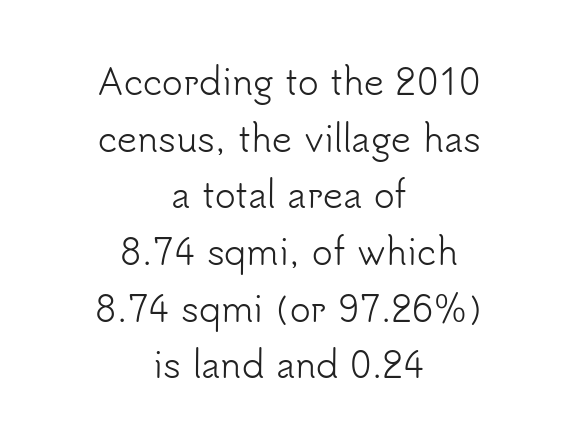
Q: Is the text bold? A: No.
Q: Is the text italic (slanted)? A: No, it is upright.
Q: Is the typeface a serif or a sans-serif typeface? A: Sans-serif.
Q: Is the text underlined? A: No.
Q: How is the paragraph aligned? A: Centered.
Q: Is the spacing between letters normal or unusually wide? A: Normal.
Q: Is the spacing between lines tight, normal or loose? A: Normal.
Q: Width (condensed, normal, or wide)? A: Normal.
Q: Stroke contrast? A: Low.
Q: x-height? A: Small.
Q: Monospaced? A: No.
